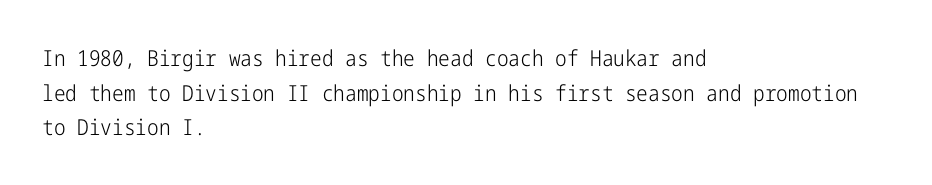
{"italic": "no", "bold": "no", "underline": "no", "align": "left", "line_spacing": "normal", "line_spacing_ratio": 1.57, "letter_spacing": "normal", "letter_spacing_em": 0.0, "glyph_px": 22}
